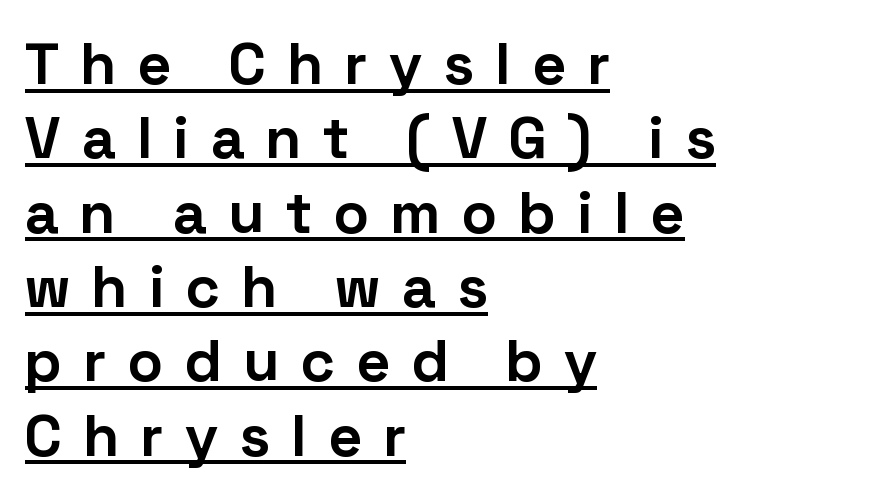
{"serif": "no", "italic": "no", "bold": "yes", "weight": "bold", "width": "normal", "stroke_contrast": "low", "x_height": "medium", "monospaced": "no", "underline": "yes", "align": "left", "line_spacing": "normal", "line_spacing_ratio": 1.26, "letter_spacing": "wide", "letter_spacing_em": 0.38, "glyph_px": 59}
